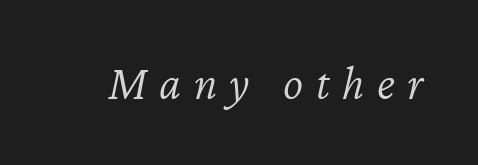
{"italic": "yes", "lean": "right", "slant_degrees": 12, "bold": "no", "weight": "light", "width": "normal", "stroke_contrast": "low", "x_height": "medium", "monospaced": "no", "underline": "no", "letter_spacing": "wide", "letter_spacing_em": 0.26, "glyph_px": 48}
